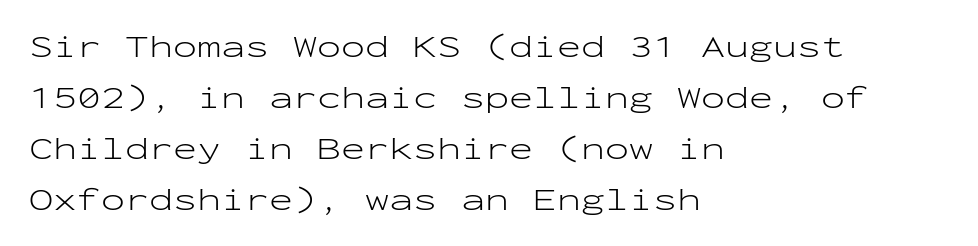
Between one letter and the next there's only the usual sliver of space. The vertical gap from one line to the next is medium. Is there any slant? The stems are plumb. Bare-footed words on every line.
